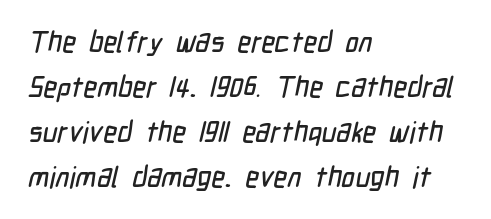
The image shows 29 px condensed sans-serif type; set left-aligned, normal line spacing (1.55x), normal letter spacing, not underlined; low stroke contrast and a medium x-height.
